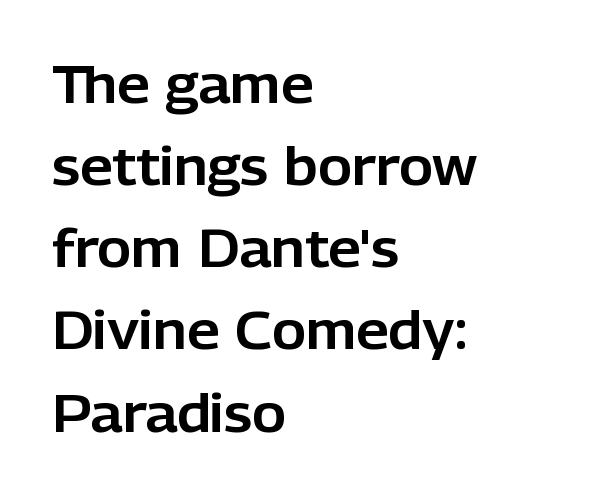
The image shows 52 px sans-serif type, upright; set left-aligned, normal line spacing (1.58x), normal letter spacing, not underlined; low stroke contrast and a medium x-height.
